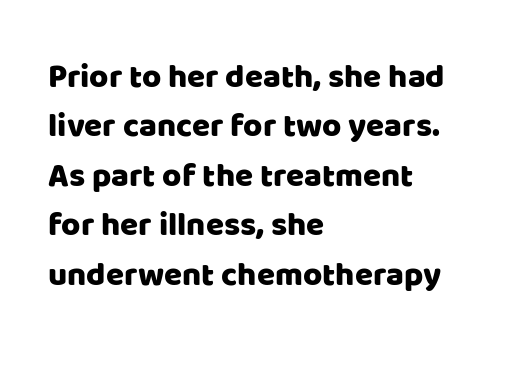
{"serif": "no", "italic": "no", "width": "normal", "stroke_contrast": "low", "x_height": "large", "monospaced": "no", "underline": "no", "align": "left", "line_spacing": "normal", "line_spacing_ratio": 1.5, "letter_spacing": "normal", "letter_spacing_em": 0.0, "glyph_px": 33}
